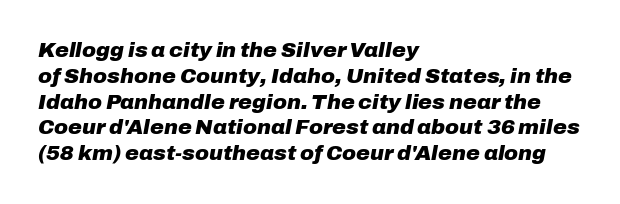
The image shows 21 px bold type, italic (leaning right); set left-aligned, line spacing 1.23x, normal letter spacing, not underlined.
